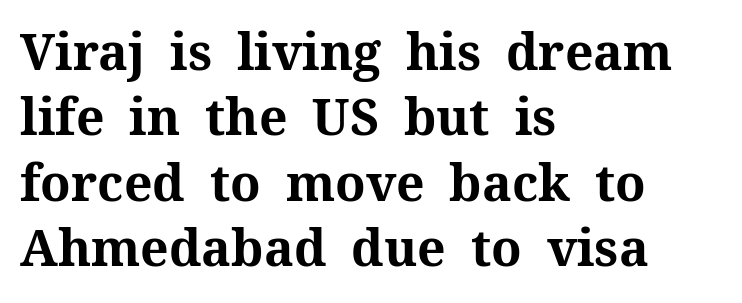
The image shows 50 px bold serif type, upright; set left-aligned, normal line spacing (1.31x), normal letter spacing, not underlined; medium stroke contrast and a medium x-height.
